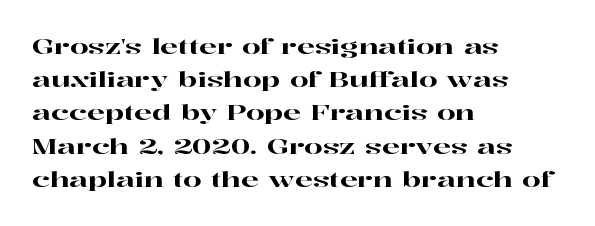
Q: Is the text italic (slanted)? A: No, it is upright.
Q: Is the text underlined? A: No.
Q: How is the paragraph aligned? A: Left-aligned.
Q: Is the spacing between letters normal or unusually wide? A: Normal.
Q: Is the spacing between lines tight, normal or loose? A: Normal.
